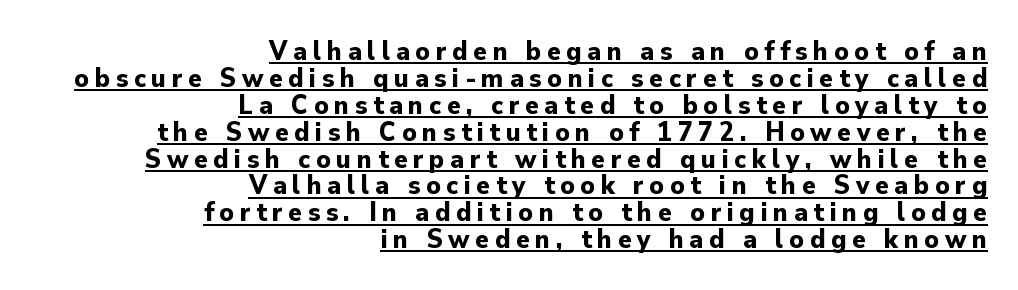
Note: no serifs on the glyphs. Someone cranked the tracking dial way up on this one. A typesetter would call this leading minimal, almost set solid. The face used here has the dense, thick strokes of a bold. Line ends are locked; line starts wander.
